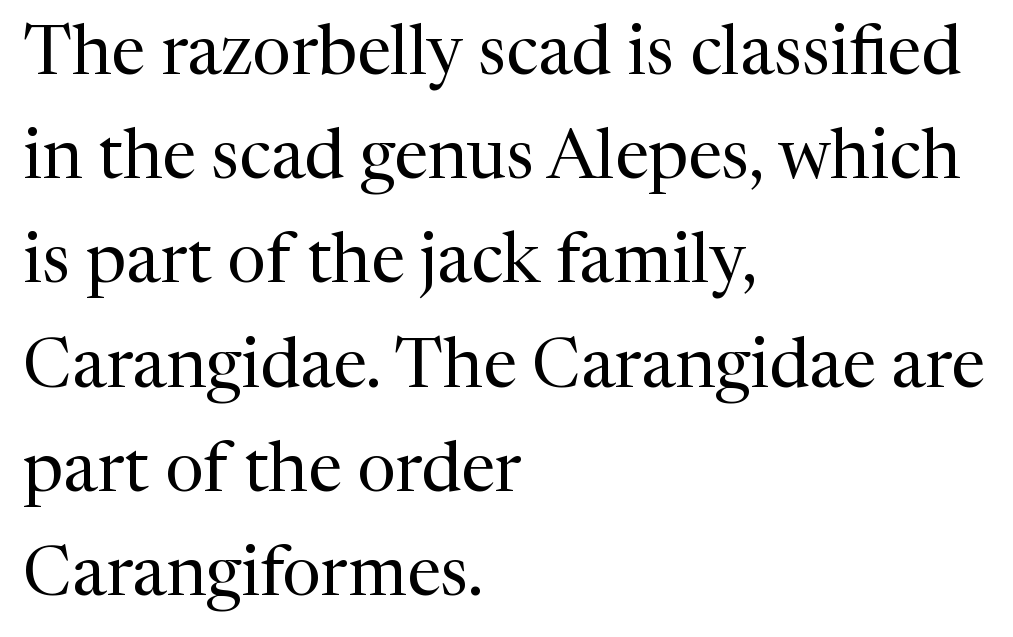
{"serif": "yes", "italic": "no", "bold": "no", "weight": "regular", "width": "normal", "stroke_contrast": "medium", "x_height": "medium", "monospaced": "no", "underline": "no", "align": "left", "line_spacing": "normal", "line_spacing_ratio": 1.51, "letter_spacing": "normal", "letter_spacing_em": 0.0, "glyph_px": 69}
